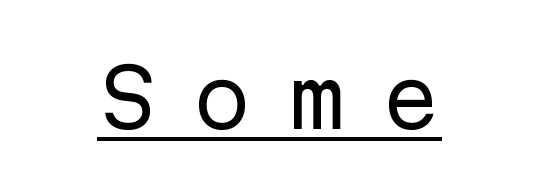
The rendering uses typewriter-style spacing with identical character cells. The weight would be labelled regular, book, light, or lighter still. The string is rendered with underlining switched on. Vertical strokes here are truly vertical. A typesetter would call this heavily tracked-out type.
